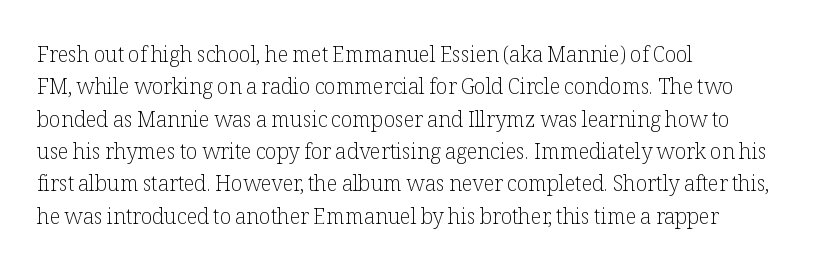
{"italic": "no", "bold": "no", "underline": "no", "align": "left", "line_spacing": "normal", "line_spacing_ratio": 1.54, "letter_spacing": "normal", "letter_spacing_em": 0.0, "glyph_px": 21}
